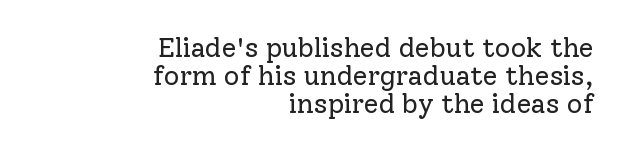
The image shows 27 px text type, upright; set right-aligned, tight line spacing (1.04x), normal letter spacing, not underlined.
